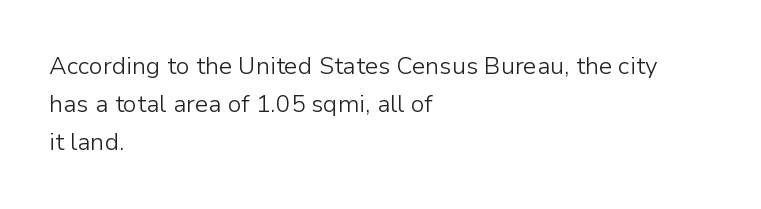
Is there much room between lines? A standard amount, neither cramped nor airy. A roman cut, with each character standing at attention. How are the letters spaced? Ordinarily, with no added tracking. This rendering features lettering with no underline. The paragraph shown leans on its left margin. The weight tops out at a normal text grade.
